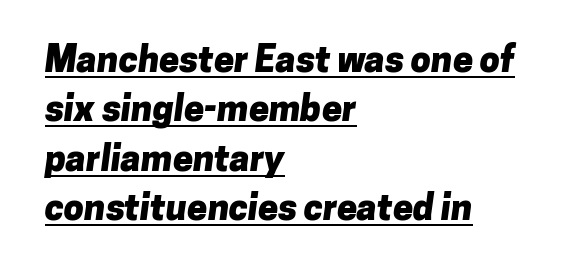
The image shows 36 px heavy sans-serif type; set left-aligned, normal line spacing (1.37x), normal letter spacing, underlined; low stroke contrast and a medium x-height.
